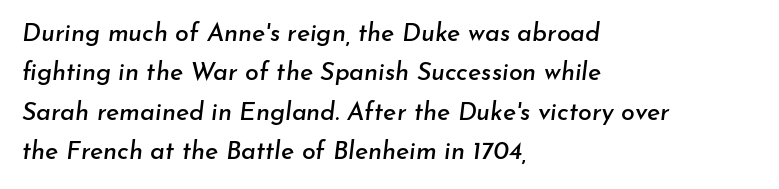
Designer's note — italics engaged. The block of text has a typical density, with ordinary space between rows. The passage shown is not underscored anywhere. Typeset ragged right — the left edge is the straight one. Honestly, the letter spacing is just normal — you wouldn't notice it.
